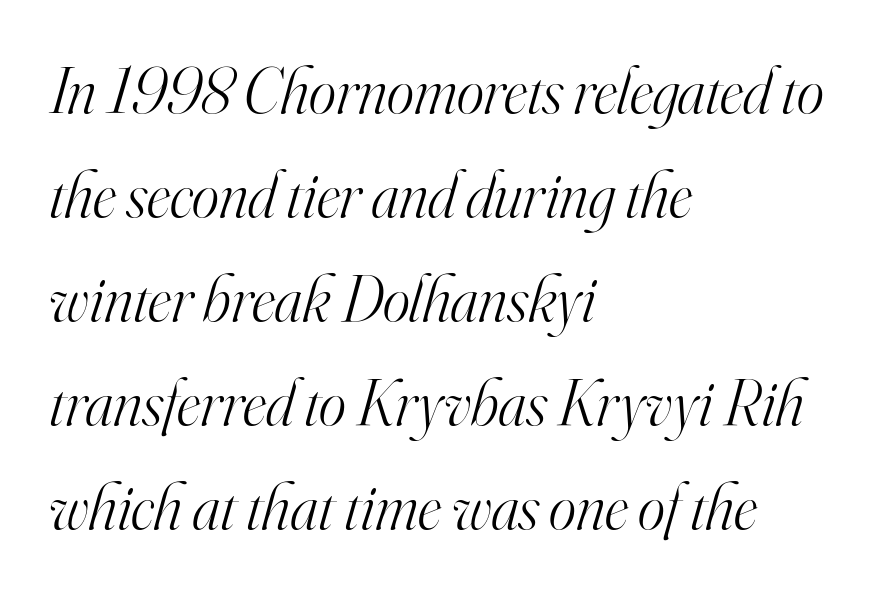
Letterform terminals end in serifs throughout the passage. This sample has the flowing, uneven cadence of proportional lettering. Spacing between characters is what you'd get straight out of the box. The characters are drawn with everyday or finer stroke widths. Check under the words: just untouched page.
